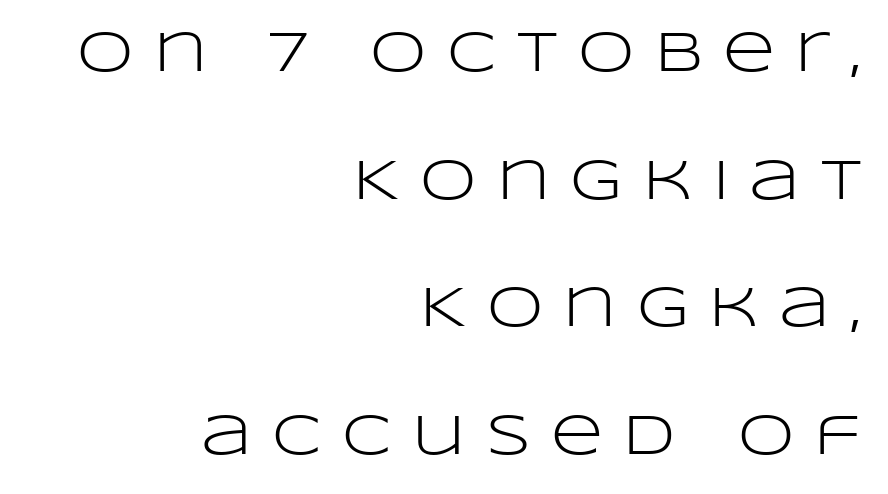
{"serif": "no", "italic": "no", "bold": "no", "weight": "light", "width": "wide", "stroke_contrast": "low", "x_height": "large", "monospaced": "no", "underline": "no", "align": "right", "line_spacing": "loose", "line_spacing_ratio": 2.24, "letter_spacing": "wide", "letter_spacing_em": 0.36, "glyph_px": 57}
